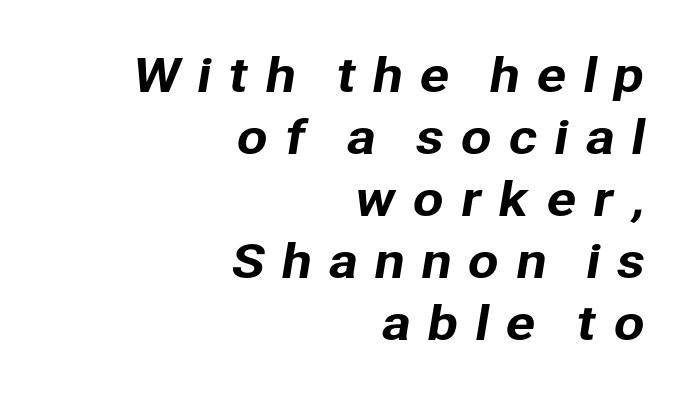
{"serif": "no", "width": "normal", "stroke_contrast": "low", "x_height": "medium", "monospaced": "no", "underline": "no", "align": "right", "line_spacing": "normal", "line_spacing_ratio": 1.38, "letter_spacing": "wide", "letter_spacing_em": 0.35, "glyph_px": 45}
